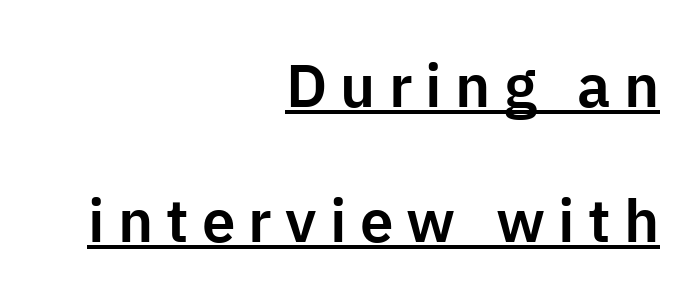
{"serif": "no", "italic": "no", "width": "normal", "stroke_contrast": "low", "x_height": "medium", "monospaced": "no", "underline": "yes", "align": "right", "line_spacing": "loose", "line_spacing_ratio": 2.25, "letter_spacing": "wide", "letter_spacing_em": 0.22, "glyph_px": 60}
